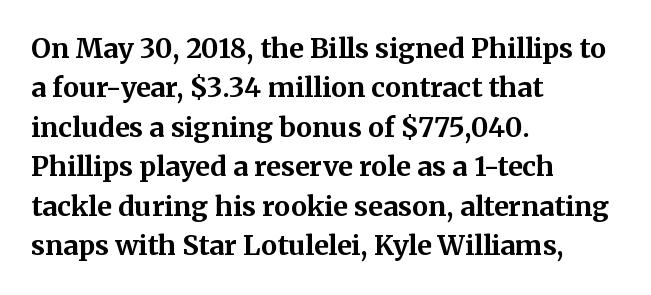
The image shows 27 px bold type, upright; set left-aligned, normal line spacing (1.46x), normal letter spacing, not underlined.
